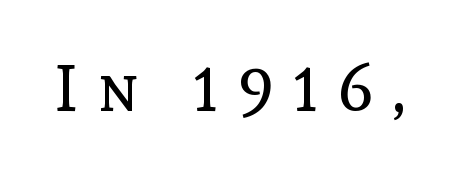
The cut favours lightness, reaching ordinary text weight at its darkest. The rendering uses natural spacing where letterforms have individual widths. Quick note: not italic, upright. The foot of each line stays bare and open.
